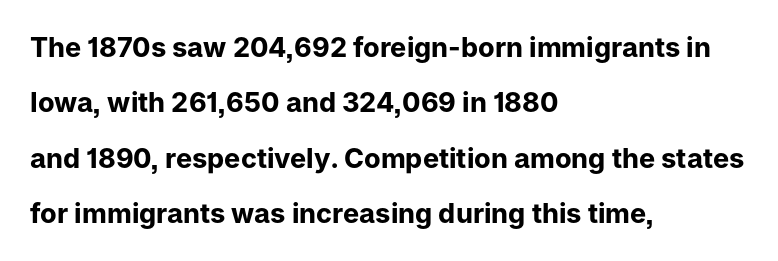
The image shows 27 px bold type, upright; set left-aligned, loose line spacing (2.05x), normal letter spacing, not underlined.
